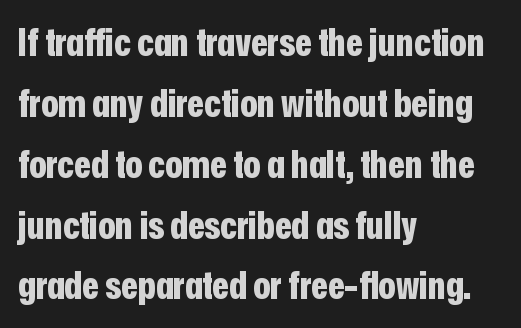
Q: Is the text bold? A: Yes.
Q: Is the text italic (slanted)? A: No, it is upright.
Q: Is the typeface a serif or a sans-serif typeface? A: Sans-serif.
Q: Is the text underlined? A: No.
Q: How is the paragraph aligned? A: Left-aligned.
Q: Is the spacing between letters normal or unusually wide? A: Normal.
Q: Is the spacing between lines tight, normal or loose? A: Normal.
Q: Width (condensed, normal, or wide)? A: Condensed.
Q: Stroke contrast? A: Low.
Q: x-height? A: Medium.
Q: Monospaced? A: No.
